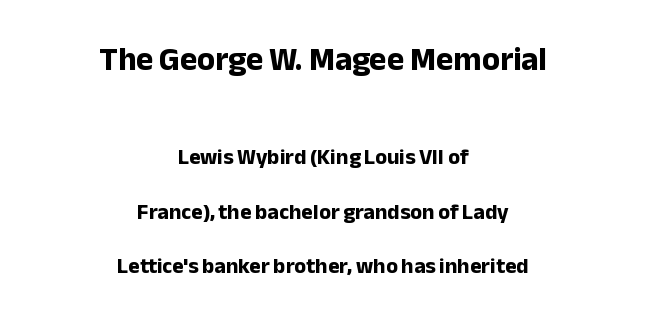
The image shows 33 px bold sans-serif type, upright; set centered, loose line spacing (2.48x), normal letter spacing, not underlined; the first (top) block is 1.5x larger; low stroke contrast and a medium x-height.
